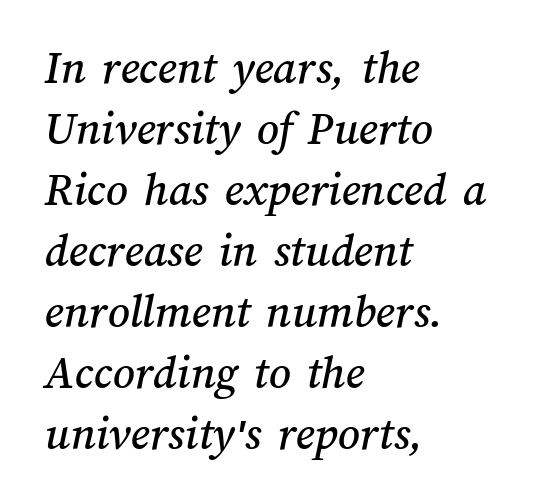
The image shows 48 px text type; set left-aligned, normal line spacing (1.27x), normal letter spacing, not underlined; medium stroke contrast and a medium x-height.
